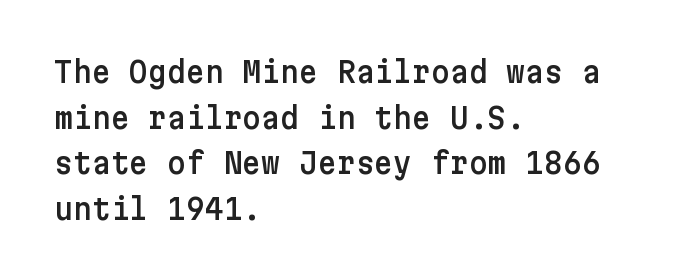
{"serif": "no", "italic": "no", "width": "normal", "stroke_contrast": "low", "x_height": "medium", "underline": "no", "align": "left", "line_spacing": "normal", "line_spacing_ratio": 1.57, "letter_spacing": "normal", "letter_spacing_em": 0.0, "glyph_px": 29}
